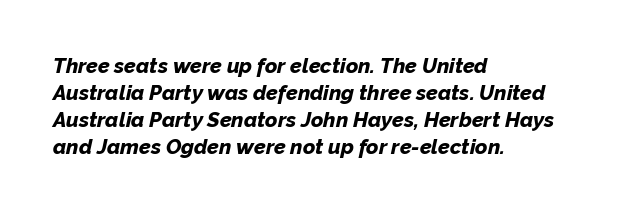
{"italic": "yes", "lean": "right", "slant_degrees": 12, "bold": "yes", "underline": "no", "align": "left", "line_spacing": "normal", "line_spacing_ratio": 1.28, "letter_spacing": "normal", "letter_spacing_em": 0.0, "glyph_px": 21}
